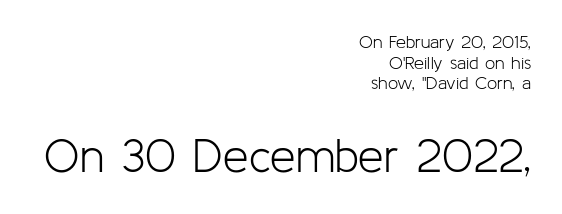
Scale increases going downward across the two blocks. Horizontal bands of white between lines are thin slivers. There is no visible air inserted between adjacent glyphs. A roman cut, with each character standing at attention.
